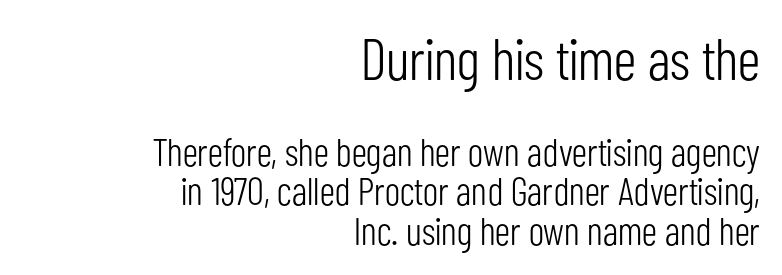
{"serif": "no", "italic": "no", "bold": "no", "weight": "light", "width": "condensed", "stroke_contrast": "low", "x_height": "medium", "monospaced": "no", "underline": "no", "align": "right", "line_spacing": "tight", "line_spacing_ratio": 1.01, "letter_spacing": "normal", "letter_spacing_em": 0.0, "larger_block": "first", "size_ratio": 1.49, "glyph_px": 58}
